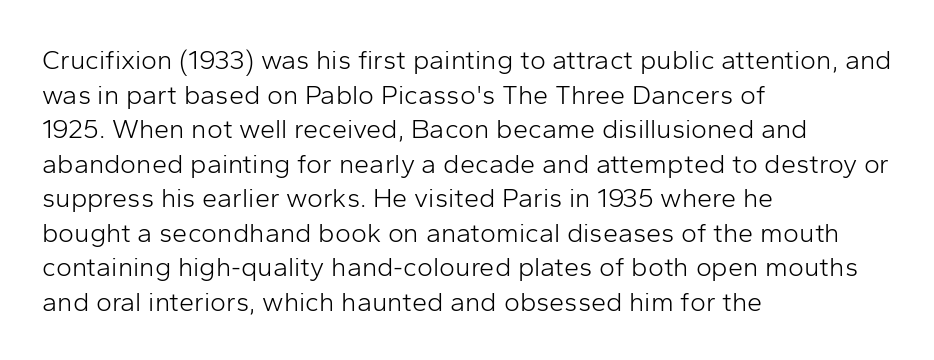
The image shows 27 px text type, upright; set left-aligned, normal line spacing (1.28x), normal letter spacing, not underlined.
